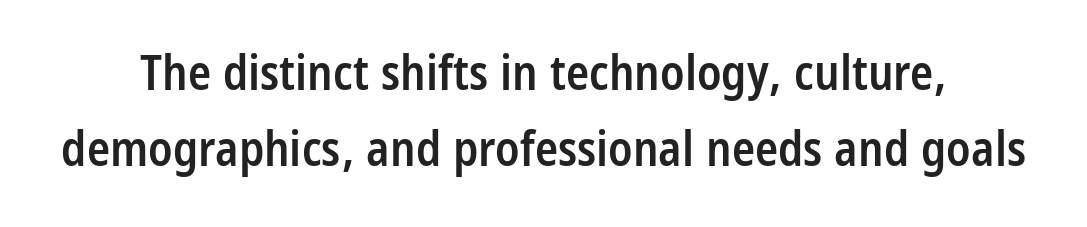
Q: Is the text bold? A: Semi-bold.
Q: Is the text italic (slanted)? A: No, it is upright.
Q: Is the typeface a serif or a sans-serif typeface? A: Sans-serif.
Q: Is the text underlined? A: No.
Q: Is the spacing between letters normal or unusually wide? A: Normal.
Q: Is the spacing between lines tight, normal or loose? A: Normal.
Q: Width (condensed, normal, or wide)? A: Condensed.
Q: Stroke contrast? A: Low.
Q: x-height? A: Large.
Q: Monospaced? A: No.
